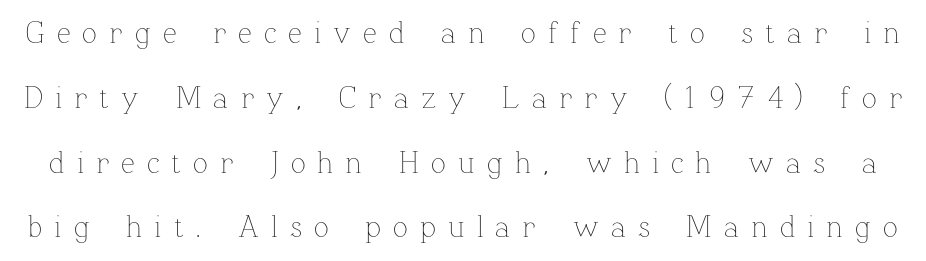
The image shows 31 px thin type, upright; set loose line spacing (2.09x), unusually wide letter spacing (+0.39 em), not underlined; low stroke contrast and a medium x-height.
